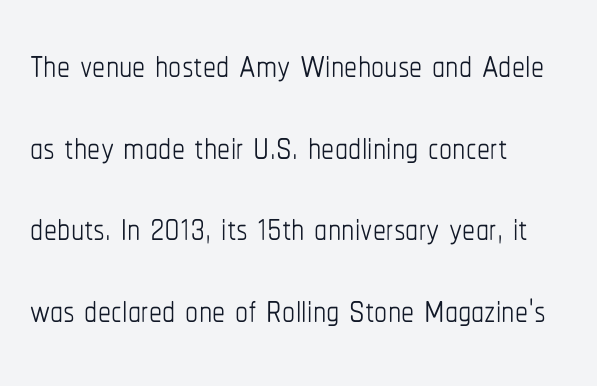
{"italic": "no", "bold": "no", "weight": "thin", "width": "condensed", "stroke_contrast": "low", "x_height": "medium", "monospaced": "no", "underline": "no", "align": "left", "line_spacing": "normal", "line_spacing_ratio": 1.57, "letter_spacing": "normal", "letter_spacing_em": 0.0, "glyph_px": 52}
